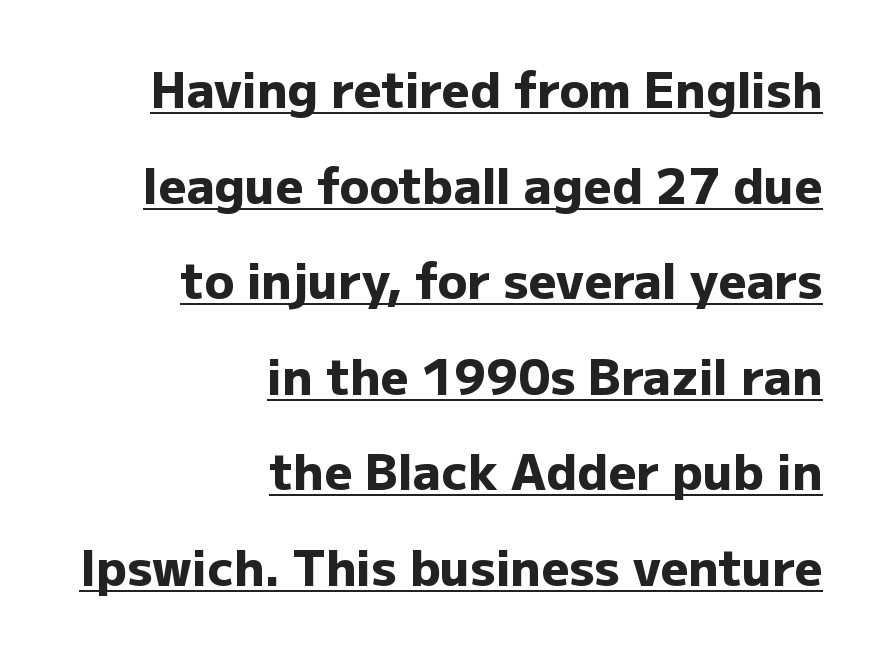
{"serif": "no", "italic": "no", "bold": "yes", "weight": "heavy", "width": "normal", "stroke_contrast": "low", "x_height": "medium", "monospaced": "no", "underline": "yes", "align": "right", "line_spacing": "loose", "line_spacing_ratio": 1.95, "letter_spacing": "normal", "letter_spacing_em": 0.0, "glyph_px": 49}
